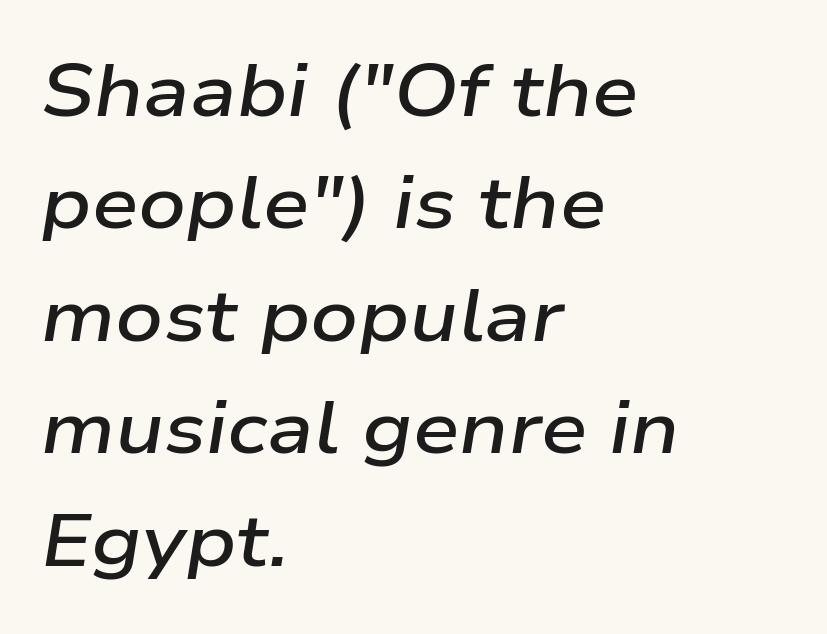
Q: Is the text bold? A: Semi-bold.
Q: Is the text italic (slanted)? A: Yes, it leans right by about 9 degrees.
Q: Is the text underlined? A: No.
Q: How is the paragraph aligned? A: Left-aligned.
Q: Is the spacing between letters normal or unusually wide? A: Normal.
Q: Is the spacing between lines tight, normal or loose? A: Normal.
Q: Width (condensed, normal, or wide)? A: Wide.
Q: Stroke contrast? A: Low.
Q: x-height? A: Medium.
Q: Monospaced? A: No.
